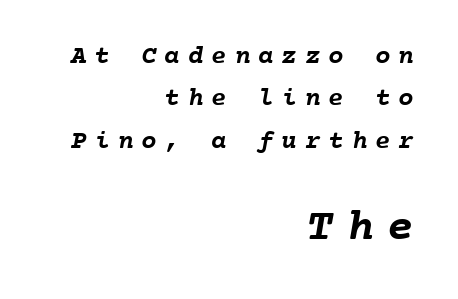
Q: Is the text bold? A: Yes.
Q: Is the text underlined? A: No.
Q: How is the paragraph aligned? A: Right-aligned.
Q: Is the spacing between letters normal or unusually wide? A: Unusually wide.
Q: Is the spacing between lines tight, normal or loose? A: Normal.
Q: Which block of text is set in a larger size, the first (top) or the second (bottom)? A: The second (bottom) one.
Q: Width (condensed, normal, or wide)? A: Normal.
Q: Stroke contrast? A: Low.
Q: x-height? A: Medium.
Q: Monospaced? A: Yes.
